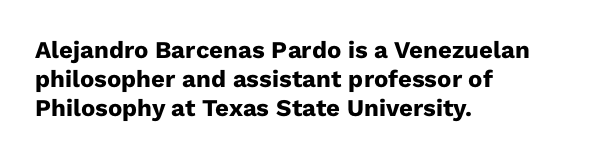
Bold? Absolutely — the strokes are thick and heavy. These lines are set flush left with a ragged right edge. Each row of text sits above clean, open space. There is no visible air inserted between adjacent glyphs. The type sits square on the baseline with zero lean.
